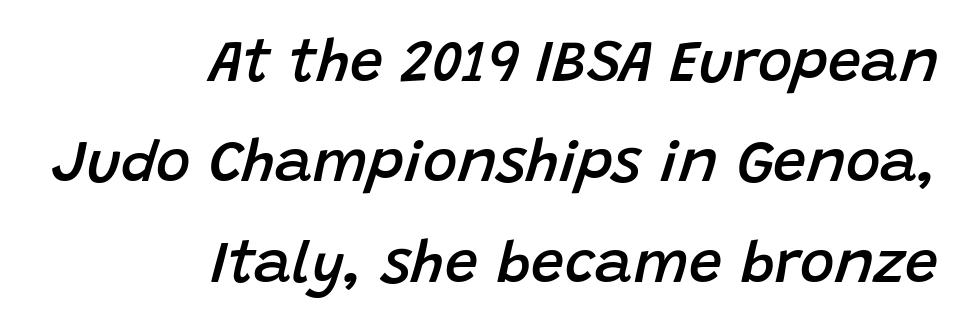
Anything drawn beneath the words? Only blank space. I'd describe the lettering as semibold — firm but not a full bold. Compared with ordinary roman type, these characters are visibly tilted. Is the letter spacing exaggerated? No — it looks like the ordinary default. Leading matches the norm, producing a regular column. Looks like regular typesetting: each glyph gets only the width it needs.
